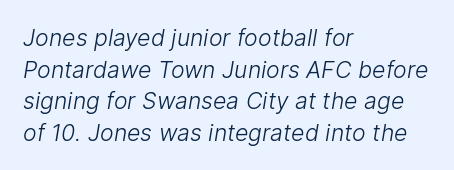
Q: Is the text bold? A: No.
Q: Is the text underlined? A: No.
Q: How is the paragraph aligned? A: Left-aligned.
Q: Is the spacing between letters normal or unusually wide? A: Normal.
Q: Is the spacing between lines tight, normal or loose? A: Normal.
